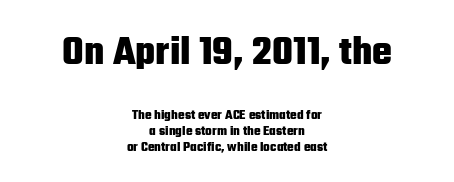
Q: Is the text bold? A: Yes.
Q: Is the text italic (slanted)? A: No, it is upright.
Q: Is the typeface a serif or a sans-serif typeface? A: Sans-serif.
Q: Is the text underlined? A: No.
Q: How is the paragraph aligned? A: Centered.
Q: Is the spacing between letters normal or unusually wide? A: Normal.
Q: Is the spacing between lines tight, normal or loose? A: Tight.
Q: Which block of text is set in a larger size, the first (top) or the second (bottom)? A: The first (top) one.
Q: Width (condensed, normal, or wide)? A: Condensed.
Q: Stroke contrast? A: Low.
Q: x-height? A: Medium.
Q: Monospaced? A: No.
